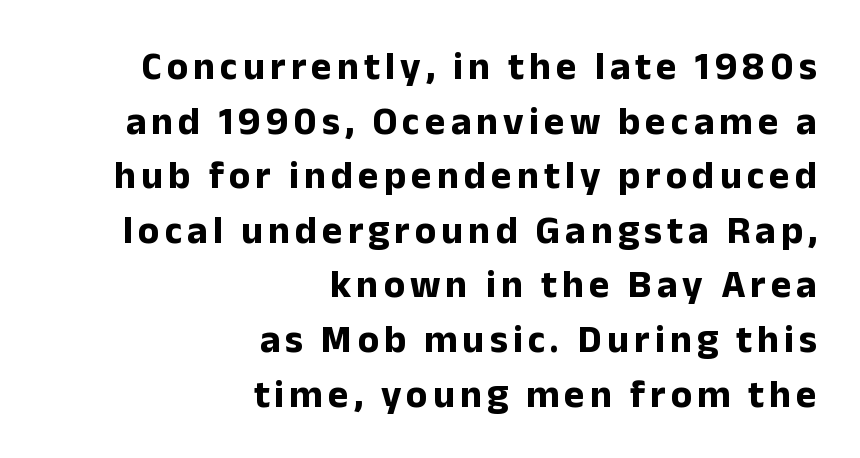
The image shows 39 px bold sans-serif type, upright; set right-aligned, normal line spacing (1.4x), not underlined; low stroke contrast and a medium x-height.
